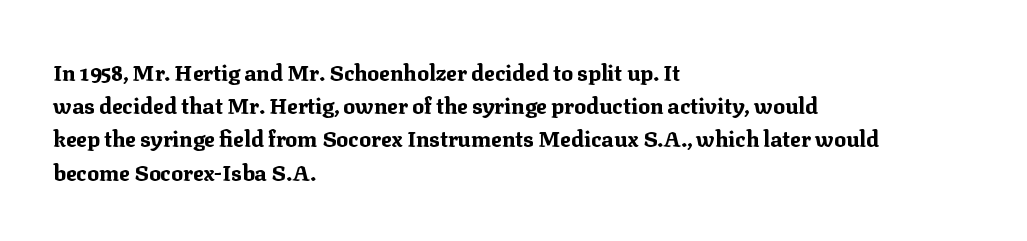
Q: Is the text bold? A: Yes.
Q: Is the text italic (slanted)? A: No, it is upright.
Q: Is the text underlined? A: No.
Q: How is the paragraph aligned? A: Left-aligned.
Q: Is the spacing between letters normal or unusually wide? A: Normal.
Q: Is the spacing between lines tight, normal or loose? A: Normal.
